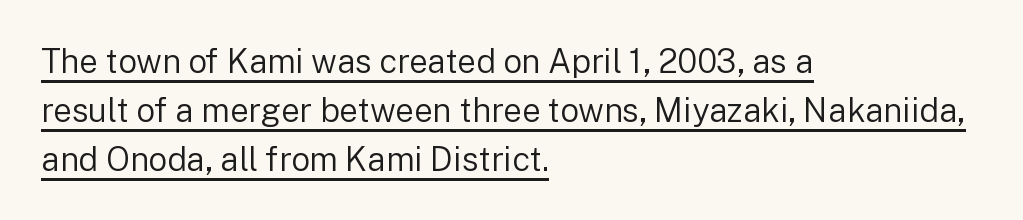
Characters follow at the spacing the type designer built in. Notice how a bar underscores the lettering throughout. Check where the strokes stop: nothing finishes them off — pure sans. Note the varied advance widths — an 'i' is clearly narrower than an 'm'. The typesetter chose a ragged-right arrangement here.
